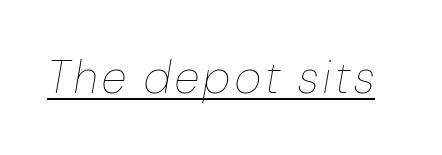
The glyphs look as if they've been sheared to an angle. Note the varied advance widths — an 'i' is clearly narrower than an 'm'. These glyphs show unthickened strokes, regular width or finer. Underline: present.
